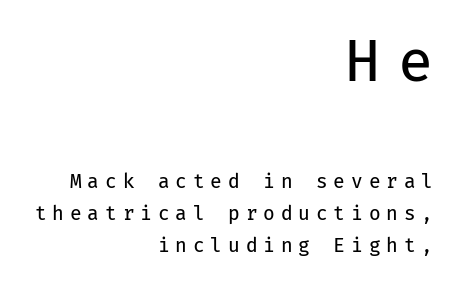
The image shows 57 px regular-weight sans-serif type, upright, monospaced; set right-aligned, normal line spacing (1.69x), unusually wide letter spacing (+0.31 em), not underlined; the first (top) block is 3.0x larger; low stroke contrast and a medium x-height.
